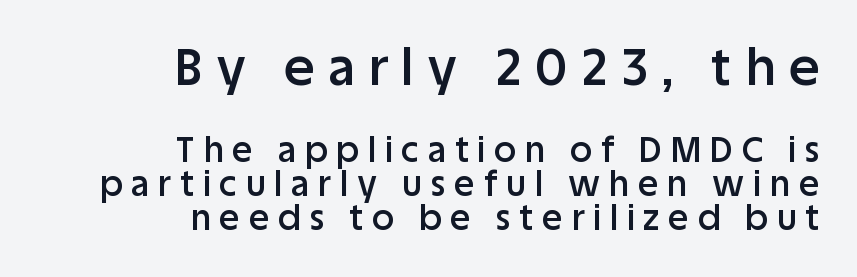
The image shows 51 px semibold sans-serif type, upright; set right-aligned, tight line spacing (1.0x), unusually wide letter spacing (+0.27 em), not underlined; the first (top) block is 1.5x larger; low stroke contrast and a large x-height.
